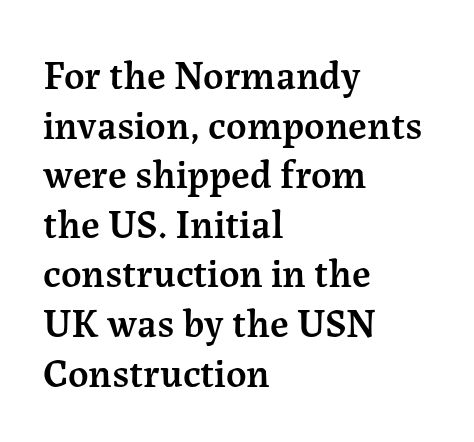
{"serif": "yes", "italic": "no", "bold": "semi", "weight": "semibold", "width": "normal", "stroke_contrast": "medium", "x_height": "medium", "monospaced": "no", "underline": "no", "align": "left", "line_spacing_ratio": 1.24, "letter_spacing": "normal", "letter_spacing_em": 0.0, "glyph_px": 40}
